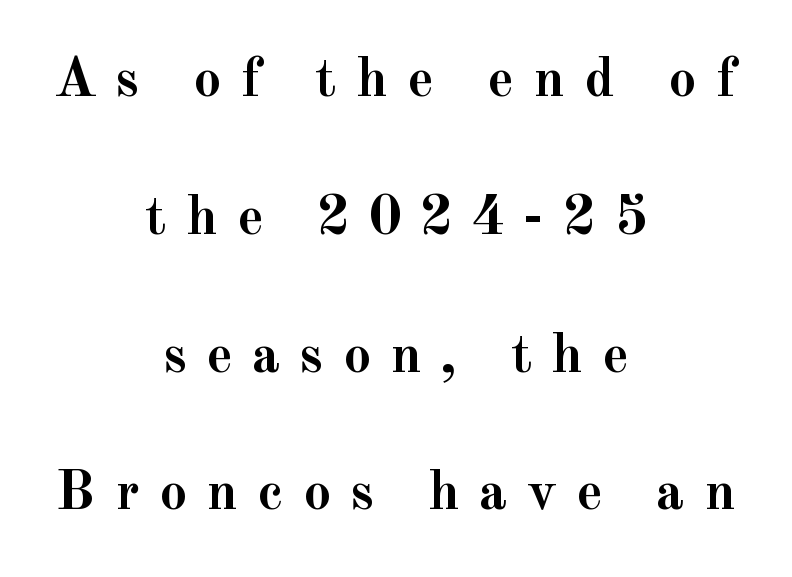
The image shows 56 px semibold serif type, upright; set centered, loose line spacing (2.46x), unusually wide letter spacing (+0.34 em), not underlined; a small x-height.
